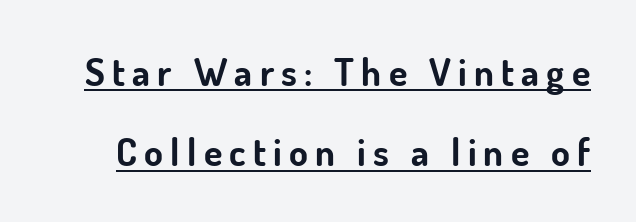
{"serif": "no", "italic": "no", "bold": "yes", "weight": "bold", "width": "normal", "stroke_contrast": "low", "x_height": "small", "monospaced": "no", "underline": "yes", "line_spacing": "loose", "line_spacing_ratio": 2.11, "glyph_px": 38}
